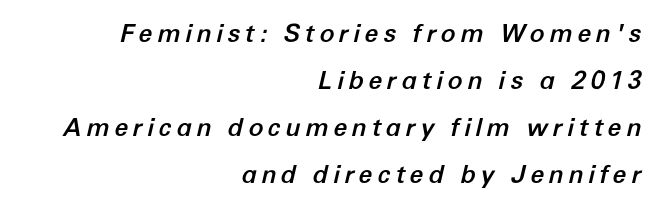
Q: Is the text italic (slanted)? A: Yes, it leans right by about 12 degrees.
Q: Is the text underlined? A: No.
Q: How is the paragraph aligned? A: Right-aligned.
